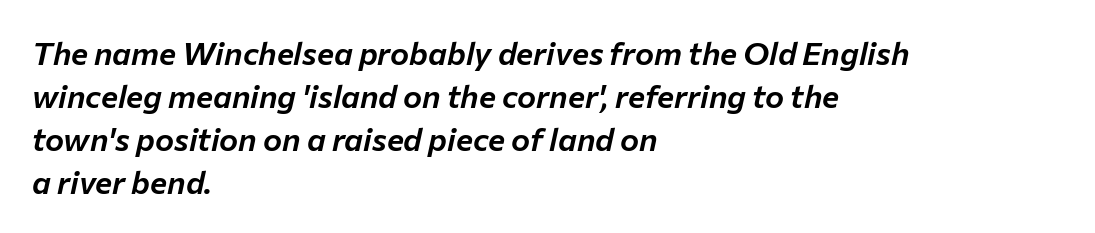
{"italic": "yes", "lean": "right", "slant_degrees": 12, "width": "normal", "stroke_contrast": "low", "x_height": "medium", "monospaced": "no", "underline": "no", "align": "left", "line_spacing": "normal", "line_spacing_ratio": 1.34, "letter_spacing": "normal", "letter_spacing_em": 0.0, "glyph_px": 32}
